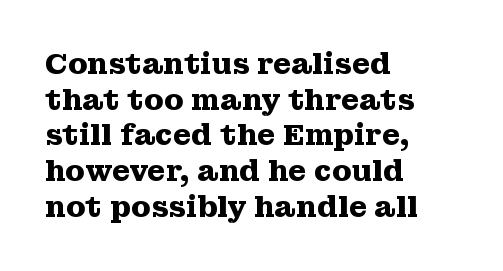
{"serif": "yes", "italic": "no", "bold": "yes", "weight": "heavy", "width": "wide", "stroke_contrast": "medium", "x_height": "medium", "monospaced": "no", "underline": "no", "align": "left", "line_spacing_ratio": 1.23, "letter_spacing": "normal", "letter_spacing_em": 0.0, "glyph_px": 29}
